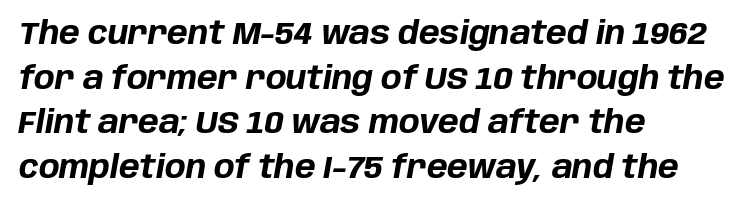
{"italic": "yes", "lean": "right", "slant_degrees": 10, "bold": "yes", "weight": "bold", "width": "normal", "stroke_contrast": "low", "x_height": "large", "monospaced": "no", "underline": "no", "align": "left", "line_spacing": "normal", "line_spacing_ratio": 1.44, "letter_spacing": "normal", "letter_spacing_em": 0.0, "glyph_px": 31}
